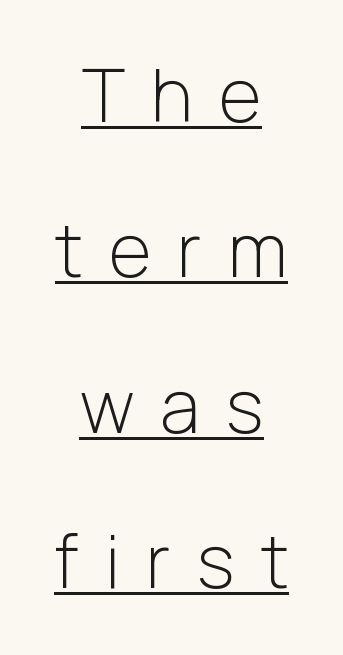
The image shows 73 px light sans-serif type, upright; set centered, loose line spacing (2.13x), unusually wide letter spacing (+0.36 em), underlined; low stroke contrast and a medium x-height.
